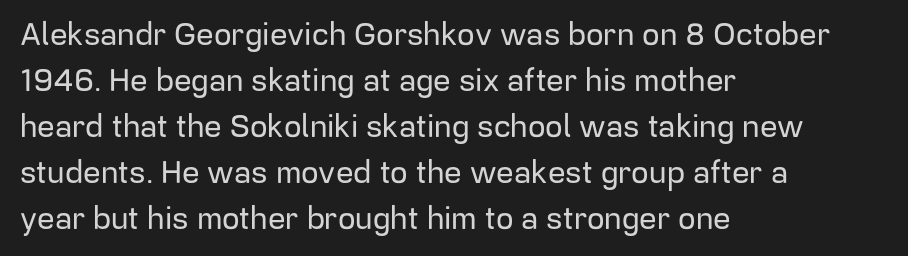
Q: Is the text italic (slanted)? A: No, it is upright.
Q: Is the typeface a serif or a sans-serif typeface? A: Sans-serif.
Q: Is the text underlined? A: No.
Q: How is the paragraph aligned? A: Left-aligned.
Q: Is the spacing between letters normal or unusually wide? A: Normal.
Q: Is the spacing between lines tight, normal or loose? A: Normal.
Q: Width (condensed, normal, or wide)? A: Normal.
Q: Stroke contrast? A: Low.
Q: x-height? A: Medium.
Q: Monospaced? A: No.
